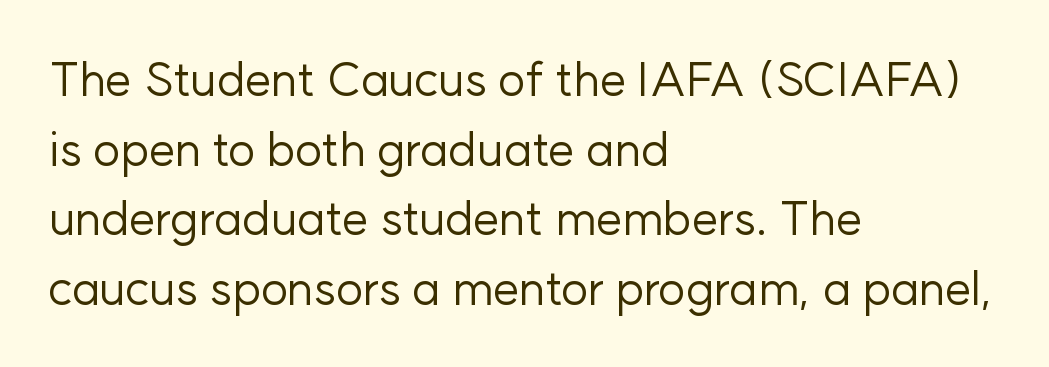
{"serif": "no", "italic": "no", "bold": "no", "weight": "regular", "width": "normal", "stroke_contrast": "low", "x_height": "medium", "monospaced": "no", "underline": "no", "align": "left", "line_spacing": "normal", "line_spacing_ratio": 1.48, "letter_spacing": "normal", "letter_spacing_em": 0.0, "glyph_px": 47}
